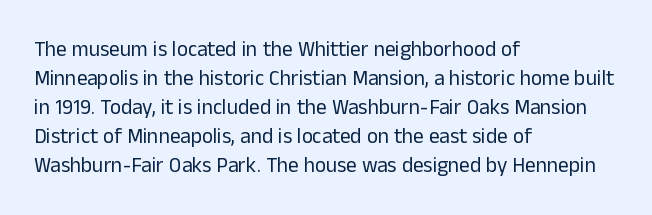
Q: Is the text bold? A: No.
Q: Is the text italic (slanted)? A: No, it is upright.
Q: Is the text underlined? A: No.
Q: How is the paragraph aligned? A: Left-aligned.
Q: Is the spacing between letters normal or unusually wide? A: Normal.
Q: Is the spacing between lines tight, normal or loose? A: Normal.
